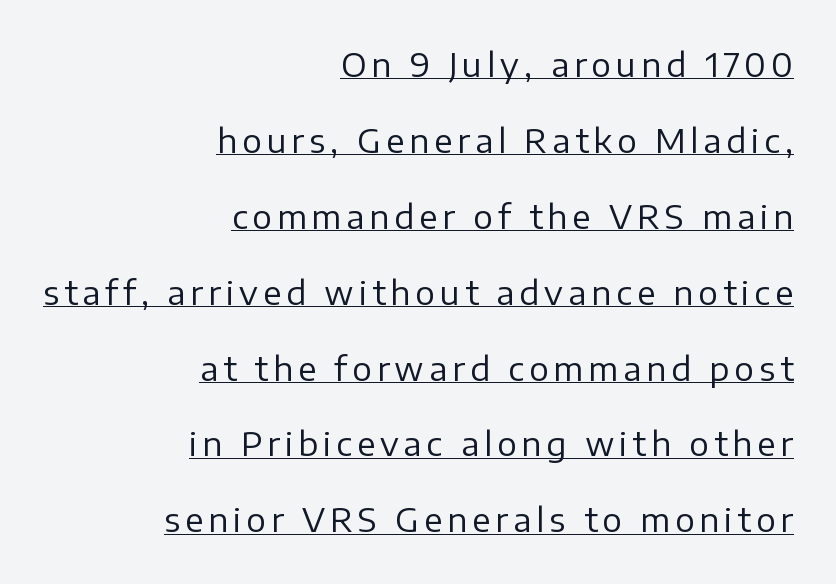
{"serif": "no", "italic": "no", "bold": "no", "weight": "regular", "width": "normal", "stroke_contrast": "low", "x_height": "medium", "monospaced": "no", "underline": "yes", "align": "right", "line_spacing": "loose", "line_spacing_ratio": 2.3, "glyph_px": 33}
